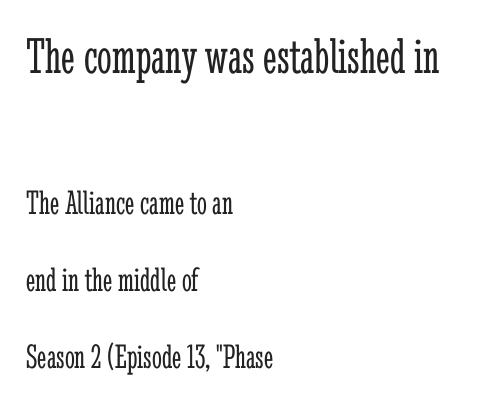
{"serif": "yes", "italic": "no", "bold": "no", "weight": "light", "width": "condensed", "stroke_contrast": "low", "x_height": "medium", "monospaced": "no", "underline": "no", "align": "left", "line_spacing": "loose", "line_spacing_ratio": 2.2, "letter_spacing": "normal", "letter_spacing_em": 0.0, "larger_block": "first", "size_ratio": 1.49, "glyph_px": 52}
